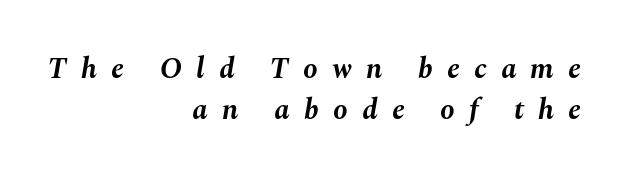
{"italic": "yes", "lean": "right", "slant_degrees": 10, "bold": "yes", "weight": "bold", "width": "normal", "stroke_contrast": "medium", "x_height": "medium", "monospaced": "no", "underline": "no", "align": "right", "line_spacing": "normal", "line_spacing_ratio": 1.42, "letter_spacing": "wide", "letter_spacing_em": 0.49, "glyph_px": 29}
